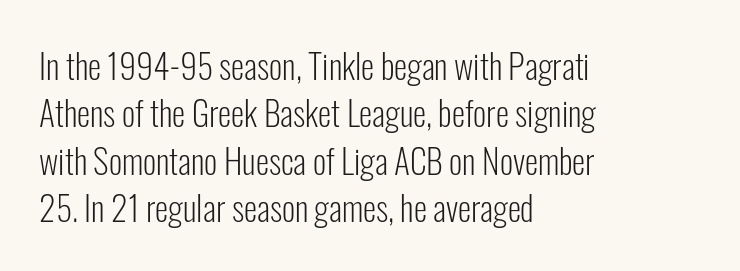
{"serif": "no", "italic": "no", "bold": "no", "weight": "light", "width": "condensed", "stroke_contrast": "low", "x_height": "medium", "monospaced": "no", "underline": "no", "align": "left", "line_spacing": "normal", "line_spacing_ratio": 1.39, "letter_spacing": "normal", "letter_spacing_em": 0.0, "glyph_px": 34}
